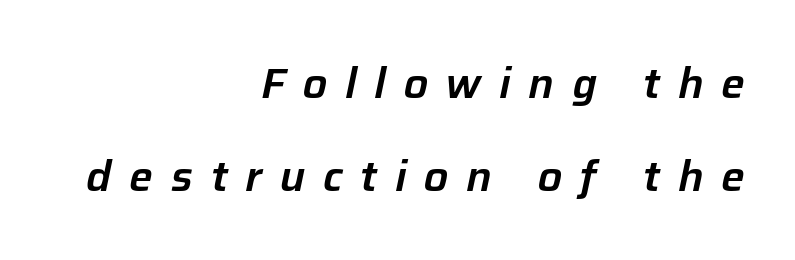
The image shows 42 px text type, italic (leaning right); set right-aligned, loose line spacing (2.21x), unusually wide letter spacing (+0.42 em), not underlined; low stroke contrast and a medium x-height.
